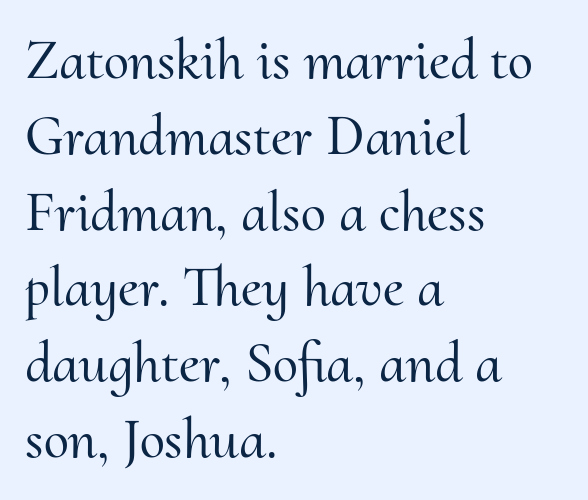
Spacing between characters is what you'd get straight out of the box. Is the block centered? No — it sits flush against the left margin. Nobody drew a line under any word here. This sample has the flowing, uneven cadence of proportional lettering.
